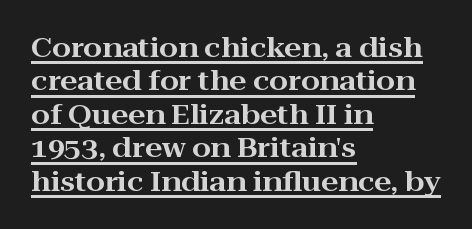
The image shows 27 px text type, upright; set left-aligned, line spacing 1.24x, normal letter spacing, underlined.
